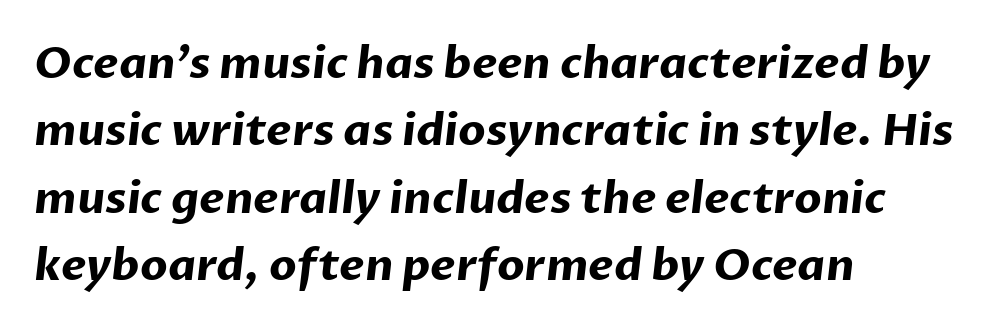
The image shows 44 px bold sans-serif type; set left-aligned, normal line spacing (1.53x), normal letter spacing, not underlined; low stroke contrast and a medium x-height.
